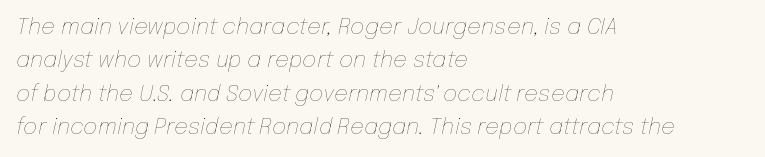
The image shows 22 px text type, italic (leaning right); set left-aligned, normal line spacing (1.52x), normal letter spacing, not underlined.
